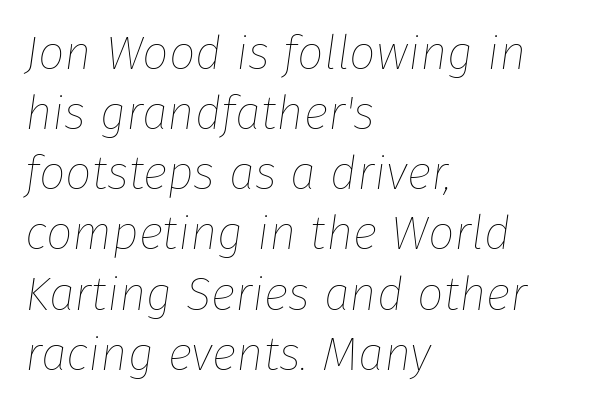
Q: Is the text bold? A: No.
Q: Is the text italic (slanted)? A: Yes, it leans right by about 8 degrees.
Q: Is the text underlined? A: No.
Q: How is the paragraph aligned? A: Left-aligned.
Q: Is the spacing between letters normal or unusually wide? A: Normal.
Q: Is the spacing between lines tight, normal or loose? A: Normal.
Q: Width (condensed, normal, or wide)? A: Normal.
Q: Stroke contrast? A: Low.
Q: x-height? A: Medium.
Q: Monospaced? A: No.
